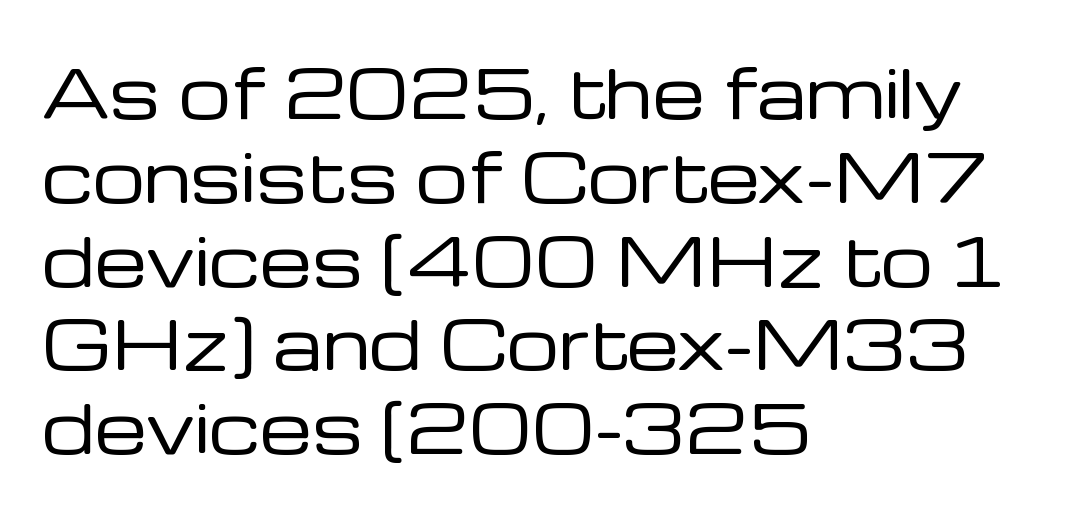
You could not count columns in this text — the font is proportionally spaced. This sample uses plain, unmodified letter spacing. Rows of type keep a routine distance in the vertical direction. Do the letters lean? They stand straight. Each stroke keeps to a modest, everyday thickness or less. This rendering features lettering with no underline.
